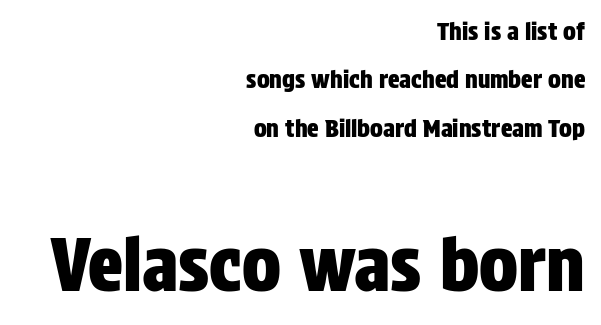
Anything drawn beneath the words? Only blank space. Here the second block reads like a headline and the first like body copy. Grotesque or geometric, the face here clearly has no serifs. These lines are rendered in a variable-pitch font. This is the regular roman posture of the typeface.
